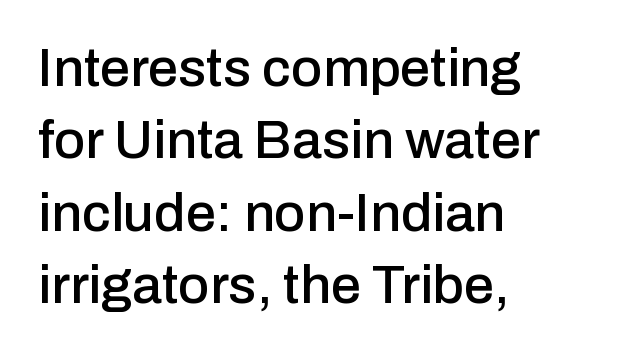
{"serif": "no", "italic": "no", "width": "normal", "stroke_contrast": "low", "x_height": "medium", "monospaced": "no", "underline": "no", "align": "left", "line_spacing": "normal", "line_spacing_ratio": 1.34, "letter_spacing": "normal", "letter_spacing_em": 0.0, "glyph_px": 54}
